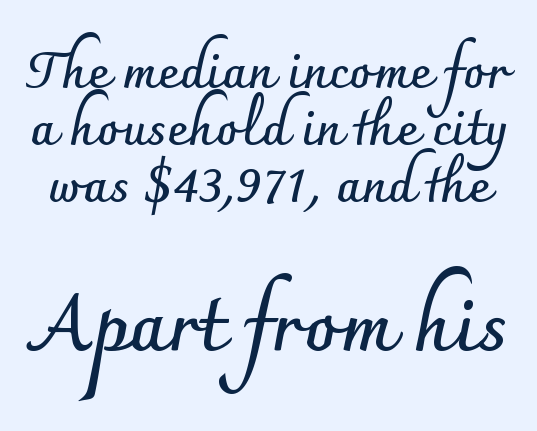
The image shows 76 px semibold sans-serif type; set tight line spacing (1.12x), normal letter spacing, not underlined; the second (bottom) block is 1.49x larger; low stroke contrast and a small x-height.
